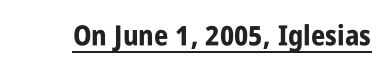
{"serif": "no", "italic": "no", "bold": "yes", "weight": "bold", "width": "condensed", "stroke_contrast": "low", "x_height": "large", "monospaced": "no", "underline": "yes", "letter_spacing": "normal", "letter_spacing_em": 0.0, "glyph_px": 28}
